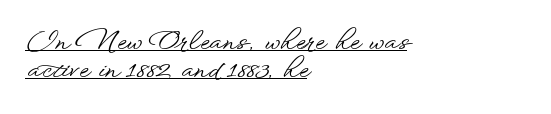
Q: Is the text italic (slanted)? A: Yes.
Q: Is the text underlined? A: Yes.
Q: How is the paragraph aligned? A: Left-aligned.
Q: Is the spacing between letters normal or unusually wide? A: Normal.
Q: Is the spacing between lines tight, normal or loose? A: Tight.
